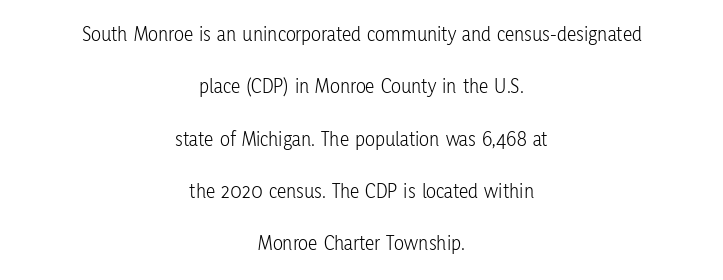
The image shows 21 px text type, upright; set centered, loose line spacing (2.49x), normal letter spacing, not underlined.
